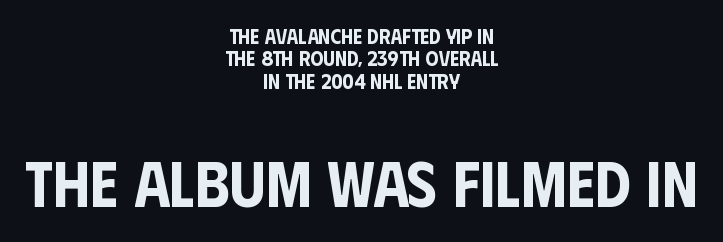
The image shows 64 px condensed sans-serif type, upright; set centered, tight line spacing (1.07x), normal letter spacing, not underlined; the second (bottom) block is 3.05x larger; low stroke contrast and a large x-height.
